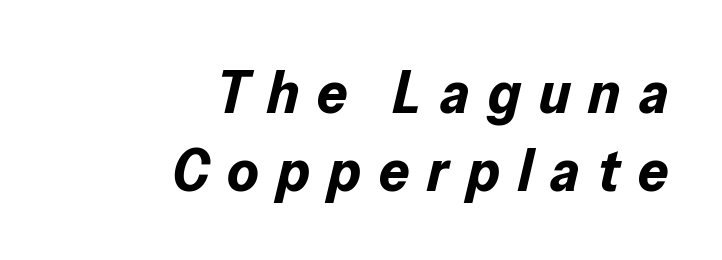
Q: Is the text bold? A: Yes.
Q: Is the text italic (slanted)? A: Yes, it leans right by about 13 degrees.
Q: Is the text underlined? A: No.
Q: How is the paragraph aligned? A: Right-aligned.
Q: Is the spacing between letters normal or unusually wide? A: Unusually wide.
Q: Is the spacing between lines tight, normal or loose? A: Normal.
Q: Width (condensed, normal, or wide)? A: Normal.
Q: Stroke contrast? A: Low.
Q: x-height? A: Medium.
Q: Monospaced? A: No.
